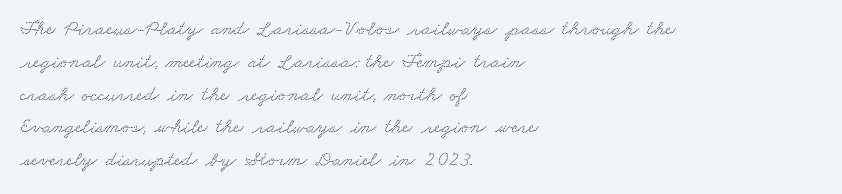
Characters follow at the spacing the type designer built in. Is the block centered? No — it sits flush against the left margin. No word sits above an underline. A typesetter would call this leading conventional body-copy spacing.
